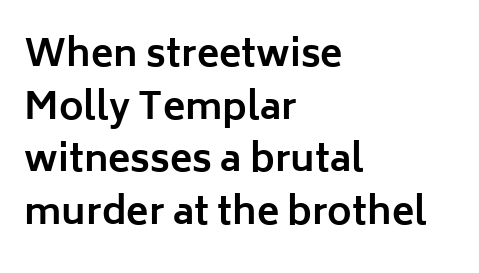
The image shows 37 px bold sans-serif type, upright; set left-aligned, normal line spacing (1.42x), normal letter spacing, not underlined; low stroke contrast and a medium x-height.
